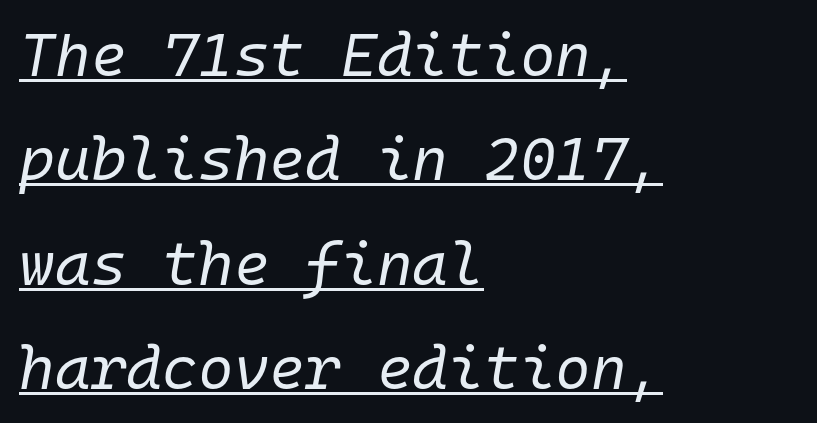
Q: Is the text bold? A: No.
Q: Is the text italic (slanted)? A: Yes, it leans right by about 10 degrees.
Q: Is the text underlined? A: Yes.
Q: How is the paragraph aligned? A: Left-aligned.
Q: Is the spacing between letters normal or unusually wide? A: Normal.
Q: Width (condensed, normal, or wide)? A: Normal.
Q: Stroke contrast? A: Low.
Q: x-height? A: Medium.
Q: Monospaced? A: Yes.
